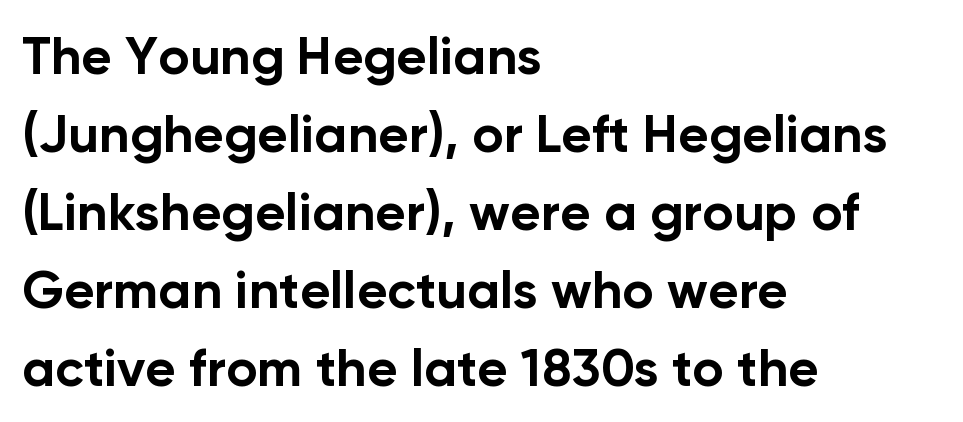
Q: Is the text bold? A: Yes.
Q: Is the text italic (slanted)? A: No, it is upright.
Q: Is the typeface a serif or a sans-serif typeface? A: Sans-serif.
Q: Is the text underlined? A: No.
Q: How is the paragraph aligned? A: Left-aligned.
Q: Is the spacing between letters normal or unusually wide? A: Normal.
Q: Is the spacing between lines tight, normal or loose? A: Normal.
Q: Width (condensed, normal, or wide)? A: Normal.
Q: Stroke contrast? A: Low.
Q: x-height? A: Medium.
Q: Monospaced? A: No.
